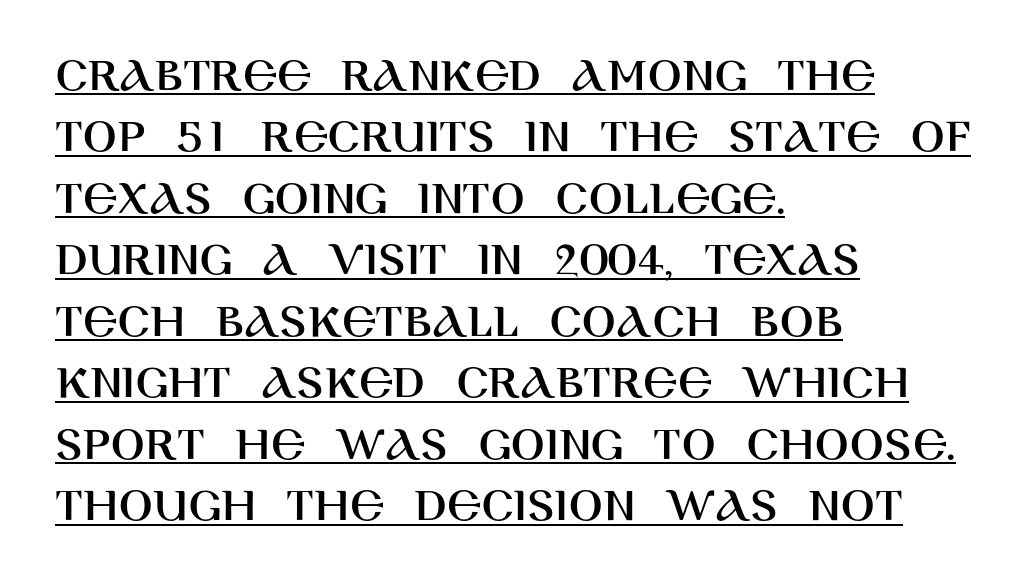
The image shows 50 px sans-serif type, upright; set left-aligned, line spacing 1.23x, normal letter spacing, underlined; high stroke contrast and a large x-height.
